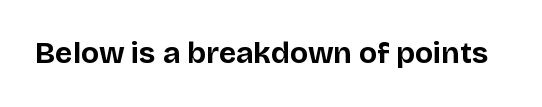
Is the type bold? Yes — the strokes are clearly thick and heavy. Decoration check: the copy has no underline. Default kerning and tracking; the words read as compact shapes. Do the characters align in a grid? No, the font is proportional.
